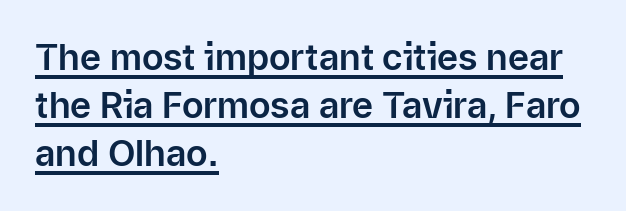
The rendering uses a moderate line-height, typical for paragraphs. Notice how the stems are strictly vertical — no italics here. Notice how the passage keeps a crisp vertical edge on the left only. Proportional: the letters do not fall into vertical columns. Characters follow at the spacing the type designer built in. This rendering features underlined lettering.
